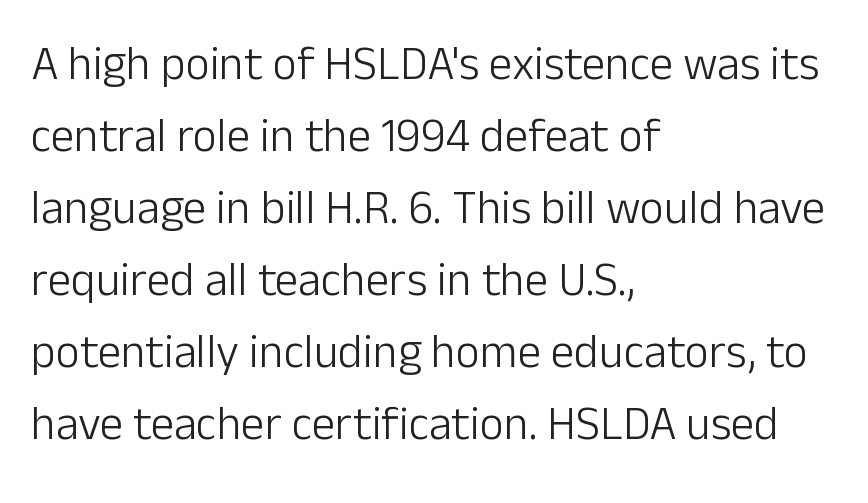
The image shows 47 px light sans-serif type, upright; set left-aligned, normal line spacing (1.53x), normal letter spacing, not underlined; low stroke contrast and a medium x-height.
